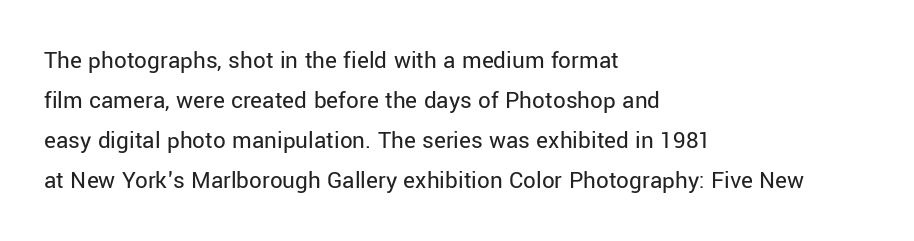
The image shows 25 px text type, upright; set left-aligned, normal line spacing (1.6x), normal letter spacing, not underlined.
